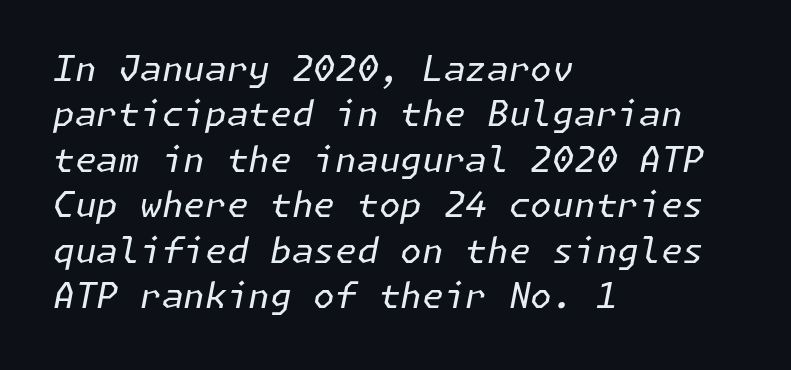
Each stroke keeps to a modest, everyday thickness or less. Leading: standard. The gap between lines stays unmarked. This is oblique type, the kind used for emphasis or titles. The compositor pushed each line to the left boundary. Tracking here is standard; glyphs follow each other at the usual distance.
